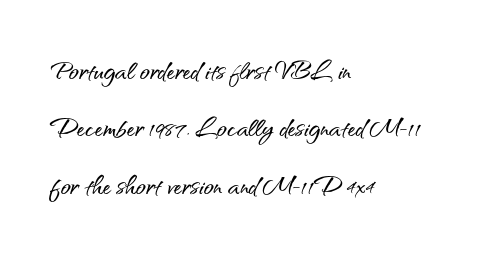
The image shows 33 px sans-serif type; set left-aligned, line spacing 1.74x, normal letter spacing, not underlined; medium stroke contrast and a small x-height.
